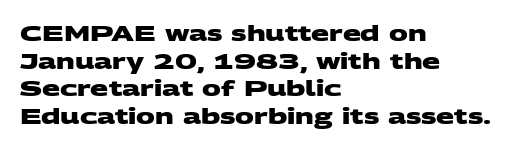
The image shows 21 px bold type; set left-aligned, normal line spacing (1.32x), normal letter spacing, not underlined.
